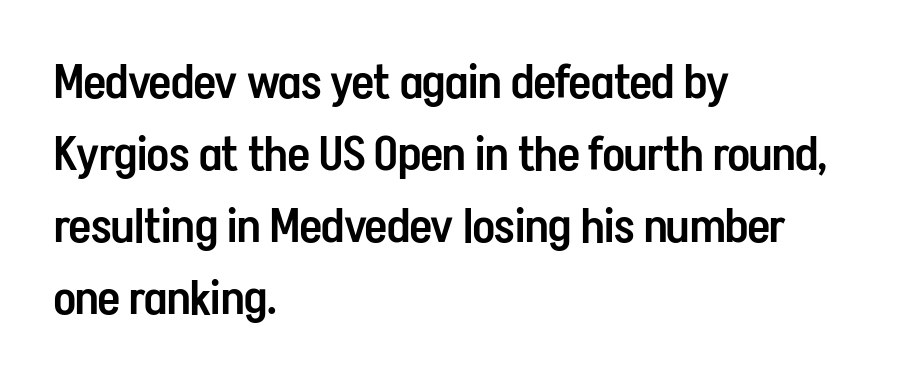
{"serif": "no", "italic": "no", "bold": "semi", "weight": "semibold", "width": "condensed", "stroke_contrast": "low", "x_height": "medium", "monospaced": "no", "underline": "no", "align": "left", "line_spacing": "normal", "line_spacing_ratio": 1.5, "letter_spacing": "normal", "letter_spacing_em": 0.0, "glyph_px": 48}
